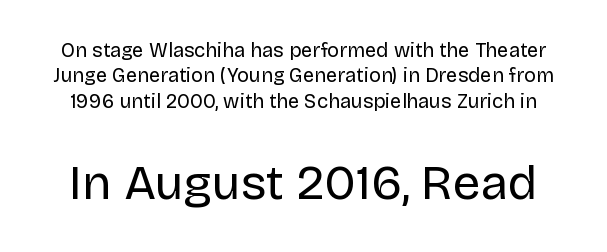
{"serif": "no", "italic": "no", "bold": "no", "weight": "regular", "width": "normal", "stroke_contrast": "low", "x_height": "large", "monospaced": "no", "underline": "no", "line_spacing": "normal", "line_spacing_ratio": 1.27, "letter_spacing": "normal", "letter_spacing_em": 0.0, "larger_block": "second", "size_ratio": 2.45, "glyph_px": 49}
